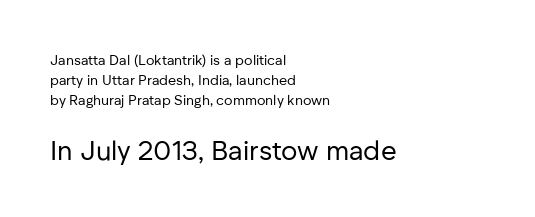
The image shows 27 px text type, upright; set left-aligned, normal line spacing (1.44x), normal letter spacing, not underlined; the second (bottom) block is 1.93x larger.
